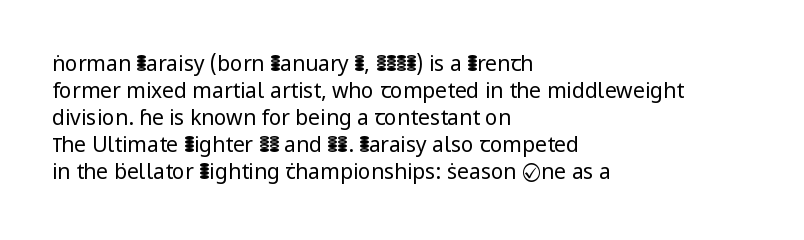
These lines keep a tight, regular rhythm from letter to letter. The rows are spaced the way most documents space them. Nothing heavy about these letters — not bold at all. A roman cut, with each character standing at attention. Check under the words: just untouched page. All the whitespace from short lines collects on the right.
